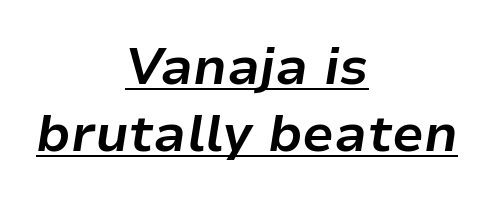
Q: Is the text bold? A: Yes.
Q: Is the text italic (slanted)? A: Yes, it leans right by about 9 degrees.
Q: Is the text underlined? A: Yes.
Q: How is the paragraph aligned? A: Centered.
Q: Is the spacing between letters normal or unusually wide? A: Normal.
Q: Is the spacing between lines tight, normal or loose? A: Normal.
Q: Width (condensed, normal, or wide)? A: Normal.
Q: Stroke contrast? A: Low.
Q: x-height? A: Medium.
Q: Monospaced? A: No.
